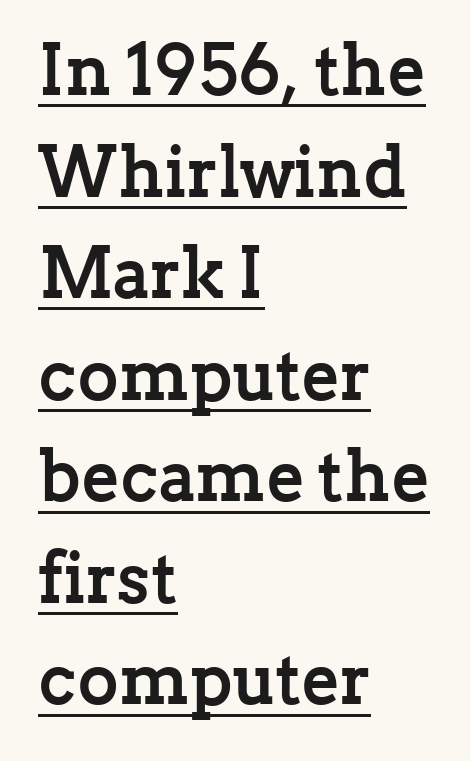
The image shows 71 px semibold serif type, upright; set left-aligned, normal line spacing (1.43x), normal letter spacing, underlined; low stroke contrast and a medium x-height.
